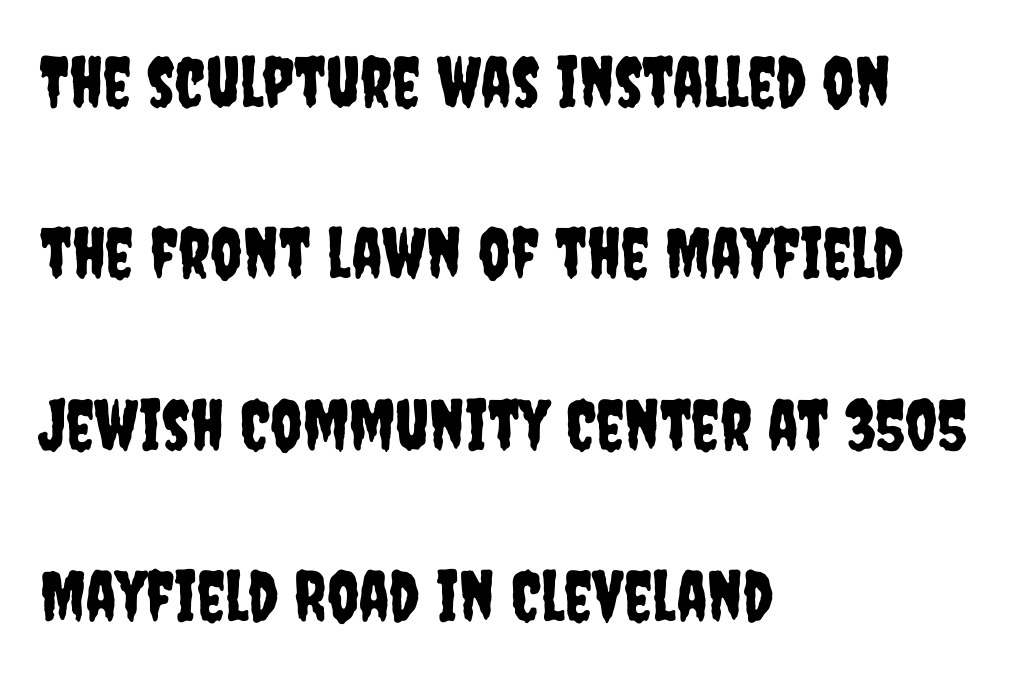
Q: Is the text italic (slanted)? A: No, it is upright.
Q: Is the typeface a serif or a sans-serif typeface? A: Sans-serif.
Q: Is the text underlined? A: No.
Q: How is the paragraph aligned? A: Left-aligned.
Q: Is the spacing between letters normal or unusually wide? A: Normal.
Q: Is the spacing between lines tight, normal or loose? A: Loose.
Q: Width (condensed, normal, or wide)? A: Condensed.
Q: Stroke contrast? A: Low.
Q: x-height? A: Large.
Q: Monospaced? A: No.
